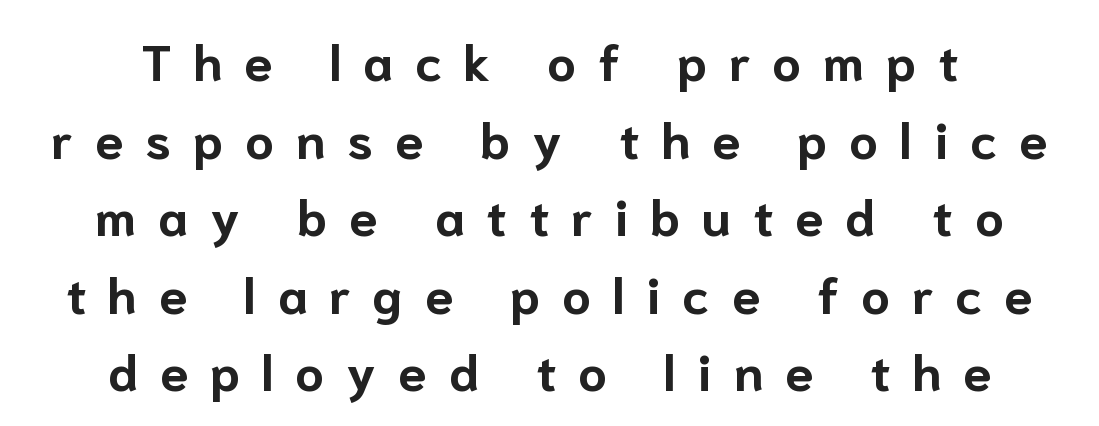
Is there much room between lines? A standard amount, neither cramped nor airy. The sample has been set heavy, in full bold. The axis of the letterforms is exactly vertical. The passage shown is typed in a proportional face where columns would drift. Reading down the block, each line starts at a different indent, mirrored at its end. Spacing between characters has been opened up far beyond the box default.
